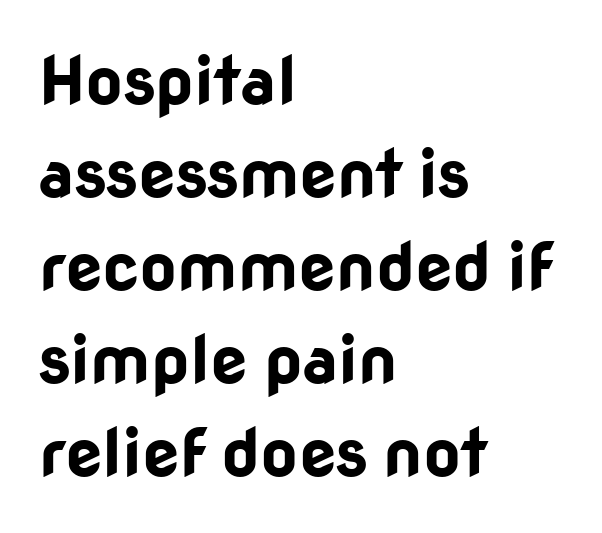
Q: Is the text bold? A: Yes.
Q: Is the text italic (slanted)? A: No, it is upright.
Q: Is the typeface a serif or a sans-serif typeface? A: Sans-serif.
Q: Is the text underlined? A: No.
Q: How is the paragraph aligned? A: Left-aligned.
Q: Is the spacing between letters normal or unusually wide? A: Normal.
Q: Is the spacing between lines tight, normal or loose? A: Normal.
Q: Width (condensed, normal, or wide)? A: Normal.
Q: Stroke contrast? A: Low.
Q: x-height? A: Medium.
Q: Monospaced? A: No.
